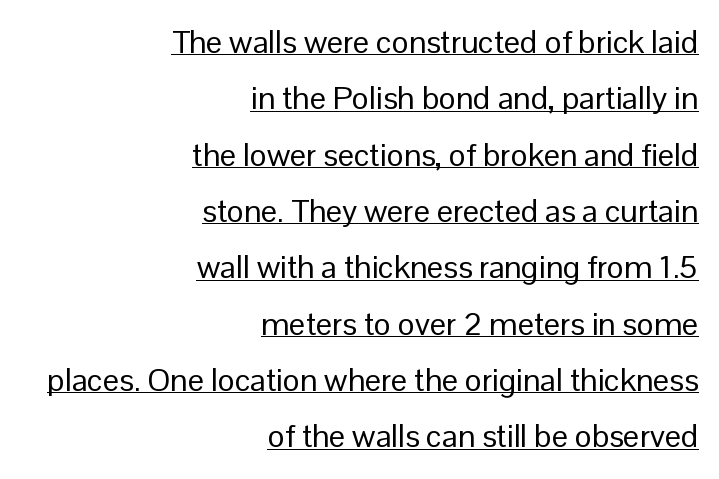
If you drew a ruler down the right edge, every line would touch it. Nothing heavy about these letters — not bold at all. This sample uses an upright cut, with every glyph sitting square on the baseline. The rendering shows plain stroke endings on the letterforms — a sans-serif design. Students, note that the glyphs here touch the page at normal intervals.
